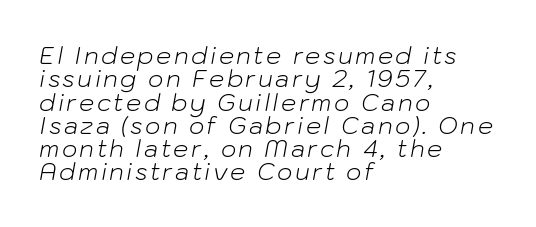
Q: Is the text bold? A: No.
Q: Is the text italic (slanted)? A: Yes, it leans right by about 10 degrees.
Q: Is the text underlined? A: No.
Q: How is the paragraph aligned? A: Left-aligned.
Q: Is the spacing between lines tight, normal or loose? A: Tight.
